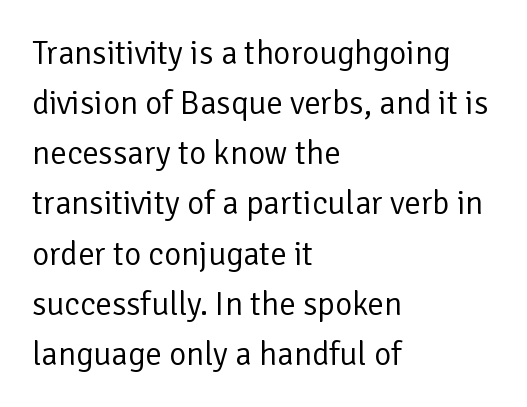
{"serif": "no", "italic": "no", "bold": "no", "weight": "regular", "width": "normal", "stroke_contrast": "low", "x_height": "medium", "monospaced": "no", "underline": "no", "align": "left", "line_spacing": "normal", "line_spacing_ratio": 1.52, "letter_spacing": "normal", "letter_spacing_em": 0.0, "glyph_px": 33}
